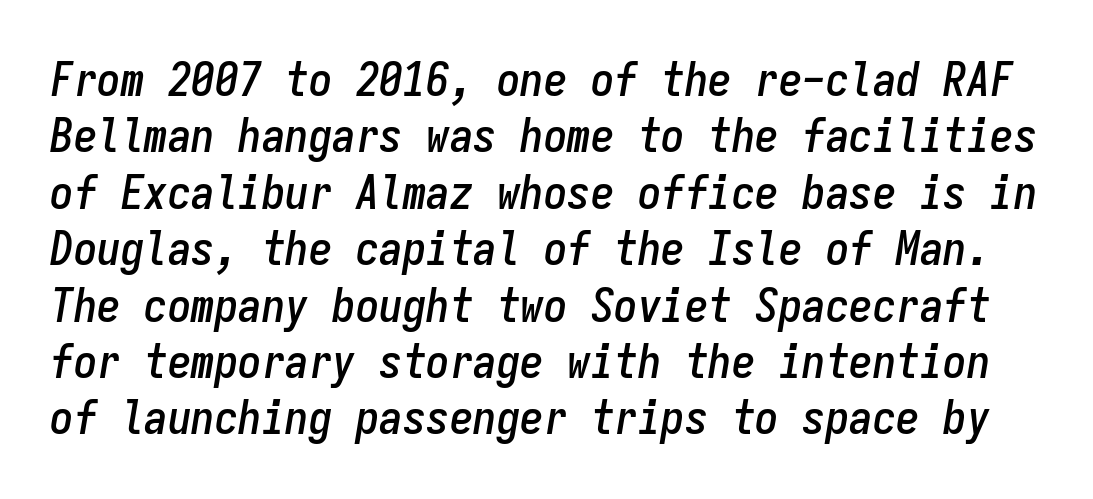
The image shows 47 px condensed type, italic (leaning right), monospaced; set line spacing 1.2x, normal letter spacing, not underlined; low stroke contrast and a medium x-height.
